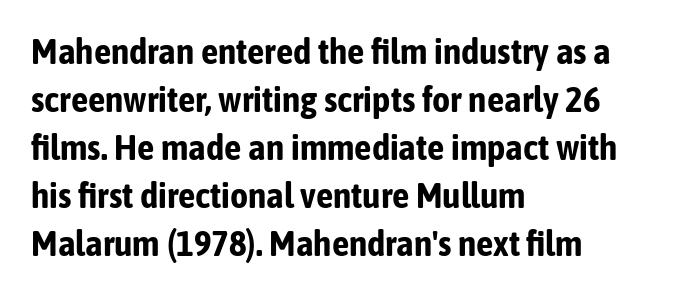
The image shows 35 px bold, condensed sans-serif type, upright; set left-aligned, normal line spacing (1.37x), normal letter spacing, not underlined; low stroke contrast and a medium x-height.
